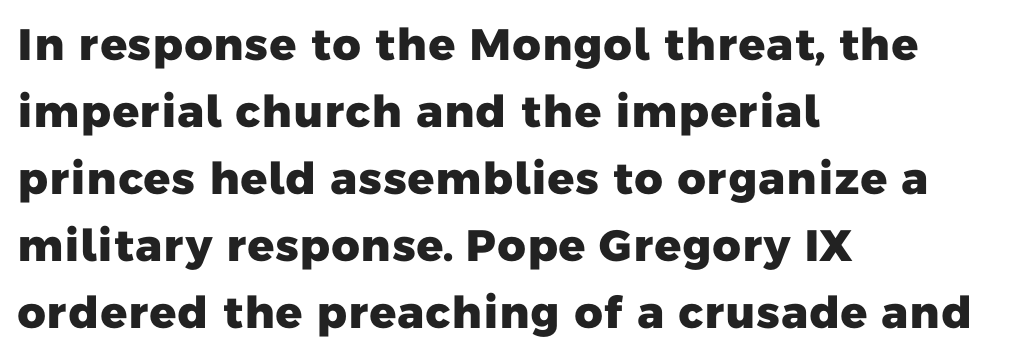
Summary of weight: heavy, a full bold. These lines are set flush left with a ragged right edge. Has an underline been added? It has not. The passage shown is typed in a proportional face where columns would drift.
